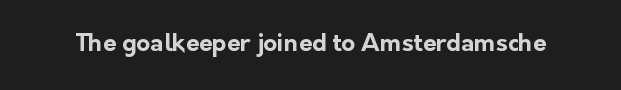
Q: Is the text bold? A: Yes.
Q: Is the text italic (slanted)? A: No, it is upright.
Q: Is the text underlined? A: No.
Q: Is the spacing between letters normal or unusually wide? A: Normal.
